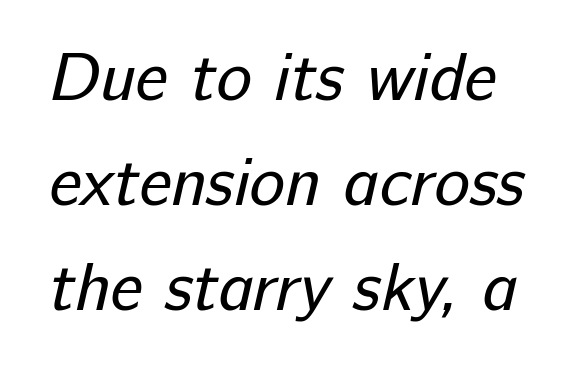
{"serif": "no", "bold": "no", "weight": "regular", "width": "normal", "stroke_contrast": "low", "x_height": "medium", "monospaced": "no", "underline": "no", "line_spacing": "normal", "line_spacing_ratio": 1.57, "letter_spacing": "normal", "letter_spacing_em": 0.0, "glyph_px": 67}
